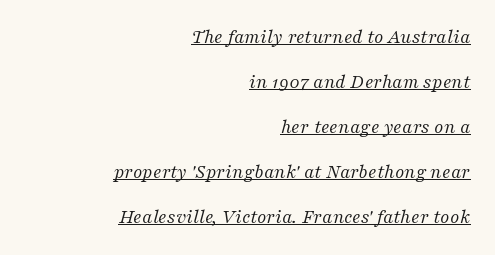
{"italic": "yes", "lean": "right", "slant_degrees": 16, "bold": "no", "underline": "yes", "align": "right", "line_spacing": "loose", "line_spacing_ratio": 2.25, "letter_spacing": "normal", "letter_spacing_em": 0.0, "glyph_px": 20}
